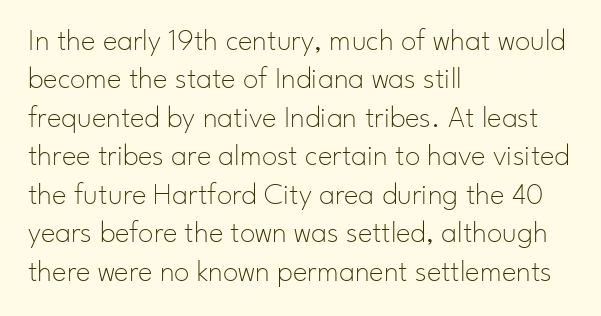
The face used here is proportionally spaced, like ordinary book or web type. Italic? Not at all — the glyphs are vertical. The ragged edge is on the right, which tells us the setting is flush left. This sample uses plain, unmodified letter spacing. The passage shown is not bold in any degree.
